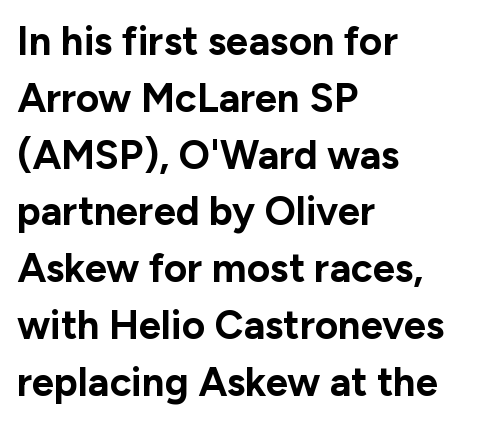
Q: Is the text bold? A: Yes.
Q: Is the text italic (slanted)? A: No, it is upright.
Q: Is the typeface a serif or a sans-serif typeface? A: Sans-serif.
Q: Is the text underlined? A: No.
Q: How is the paragraph aligned? A: Left-aligned.
Q: Is the spacing between letters normal or unusually wide? A: Normal.
Q: Is the spacing between lines tight, normal or loose? A: Normal.
Q: Width (condensed, normal, or wide)? A: Normal.
Q: Stroke contrast? A: Low.
Q: x-height? A: Medium.
Q: Monospaced? A: No.
